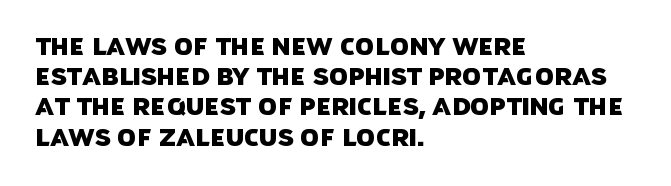
Q: Is the text underlined? A: No.
Q: How is the paragraph aligned? A: Left-aligned.
Q: Is the spacing between letters normal or unusually wide? A: Normal.
Q: Is the spacing between lines tight, normal or loose? A: Normal.
